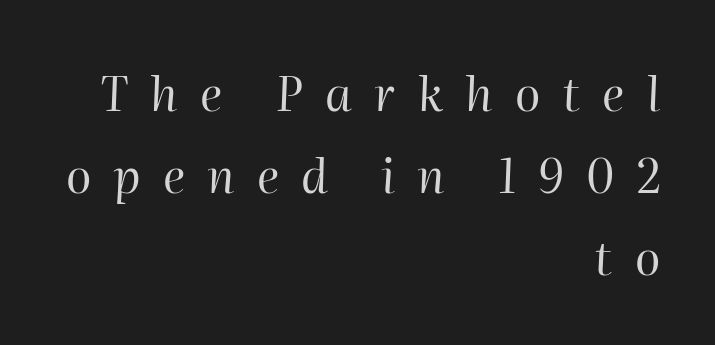
Q: Is the text bold? A: No.
Q: Is the text italic (slanted)? A: Yes, it leans right by about 2 degrees.
Q: Is the text underlined? A: No.
Q: How is the paragraph aligned? A: Right-aligned.
Q: Is the spacing between letters normal or unusually wide? A: Unusually wide.
Q: Width (condensed, normal, or wide)? A: Normal.
Q: Stroke contrast? A: High.
Q: x-height? A: Medium.
Q: Monospaced? A: No.
